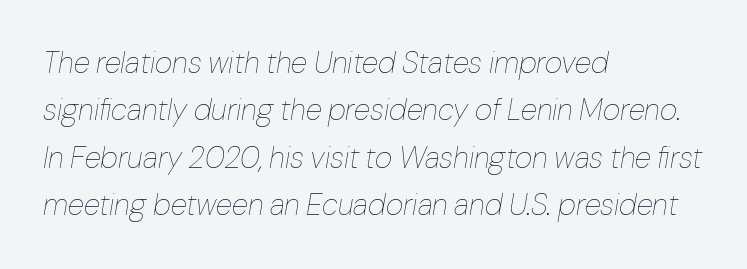
The image shows 30 px thin type, italic (leaning right); set left-aligned, normal line spacing (1.58x), normal letter spacing, not underlined; low stroke contrast and a medium x-height.
